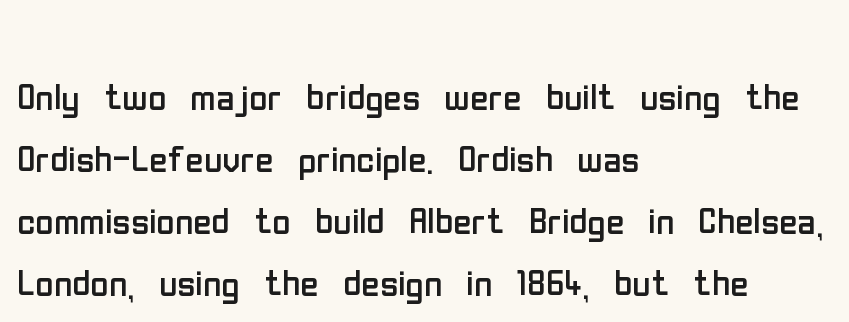
The image shows 50 px regular-weight, condensed sans-serif type, upright; set left-aligned, line spacing 1.24x, normal letter spacing, not underlined; low stroke contrast and a medium x-height.
